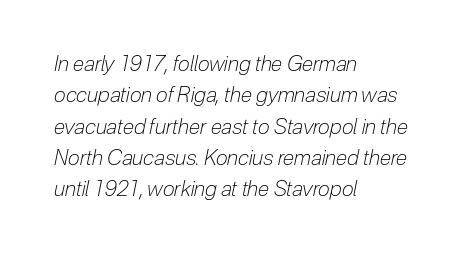
{"italic": "yes", "lean": "right", "slant_degrees": 12, "bold": "no", "underline": "no", "align": "left", "line_spacing": "normal", "line_spacing_ratio": 1.49, "letter_spacing": "normal", "letter_spacing_em": 0.0, "glyph_px": 21}
